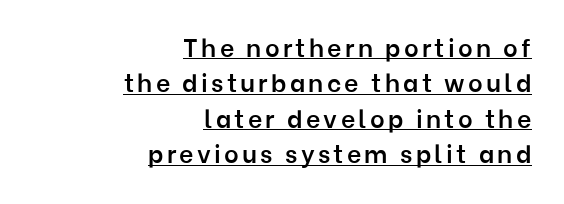
Q: Is the text bold? A: Semi-bold.
Q: Is the text italic (slanted)? A: No, it is upright.
Q: Is the text underlined? A: Yes.
Q: How is the paragraph aligned? A: Right-aligned.
Q: Is the spacing between lines tight, normal or loose? A: Normal.
